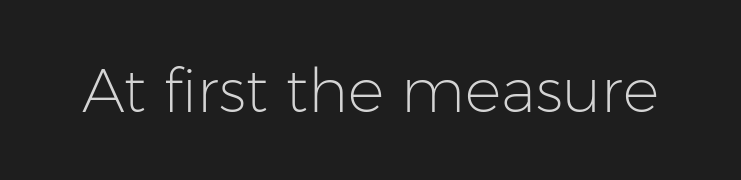
{"serif": "no", "italic": "no", "bold": "no", "weight": "light", "width": "normal", "stroke_contrast": "low", "x_height": "medium", "monospaced": "no", "underline": "no", "letter_spacing": "normal", "letter_spacing_em": 0.0, "glyph_px": 61}
